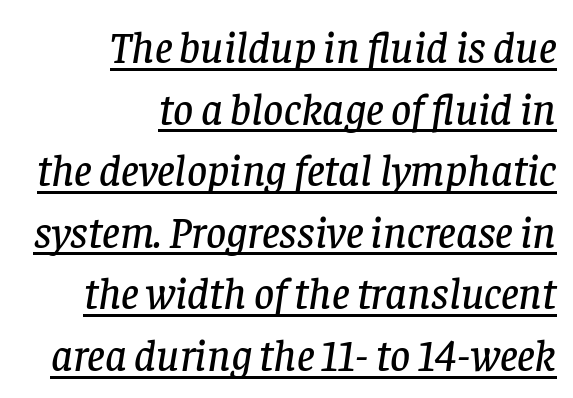
{"serif": "yes", "italic": "yes", "lean": "right", "slant_degrees": 8, "width": "normal", "stroke_contrast": "low", "x_height": "large", "monospaced": "no", "underline": "yes", "align": "right", "line_spacing": "normal", "line_spacing_ratio": 1.4, "letter_spacing": "normal", "letter_spacing_em": 0.0, "glyph_px": 44}
